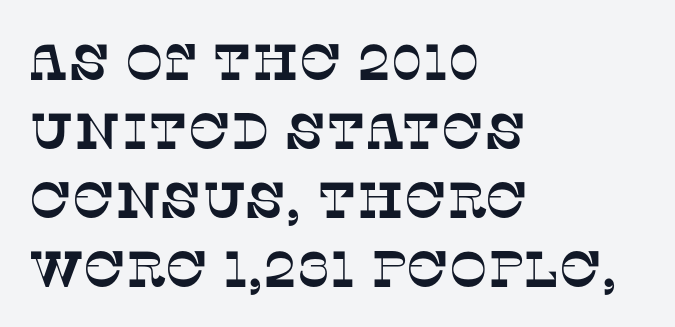
Q: Is the typeface a serif or a sans-serif typeface? A: Serif.
Q: Is the text underlined? A: No.
Q: How is the paragraph aligned? A: Left-aligned.
Q: Is the spacing between letters normal or unusually wide? A: Normal.
Q: Is the spacing between lines tight, normal or loose? A: Normal.
Q: Width (condensed, normal, or wide)? A: Normal.
Q: Stroke contrast? A: Low.
Q: x-height? A: Large.
Q: Monospaced? A: No.
